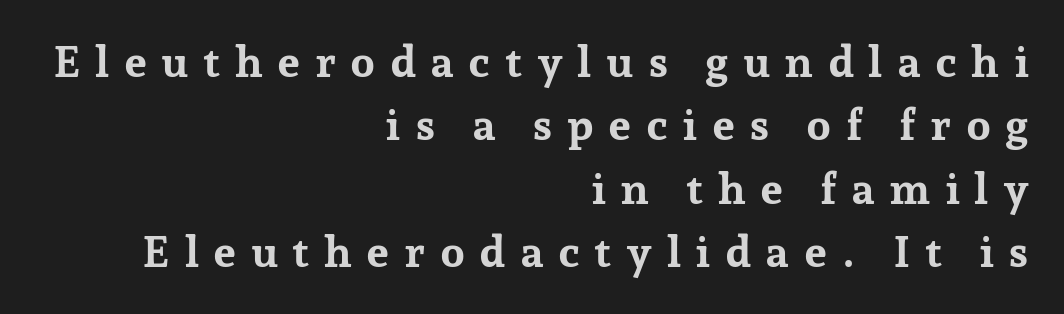
Q: Is the text bold? A: Yes.
Q: Is the text italic (slanted)? A: No, it is upright.
Q: Is the typeface a serif or a sans-serif typeface? A: Serif.
Q: Is the text underlined? A: No.
Q: How is the paragraph aligned? A: Right-aligned.
Q: Is the spacing between letters normal or unusually wide? A: Unusually wide.
Q: Is the spacing between lines tight, normal or loose? A: Normal.
Q: Width (condensed, normal, or wide)? A: Normal.
Q: Stroke contrast? A: Low.
Q: x-height? A: Medium.
Q: Monospaced? A: No.
